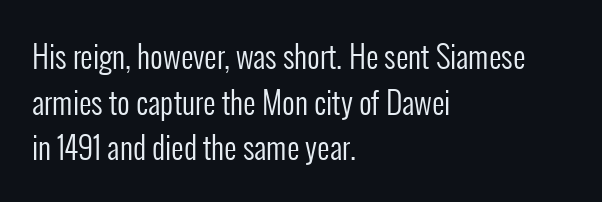
{"serif": "no", "italic": "no", "bold": "no", "weight": "regular", "width": "condensed", "stroke_contrast": "low", "x_height": "medium", "monospaced": "no", "underline": "no", "align": "left", "line_spacing": "normal", "line_spacing_ratio": 1.47, "letter_spacing": "normal", "letter_spacing_em": 0.0, "glyph_px": 31}
